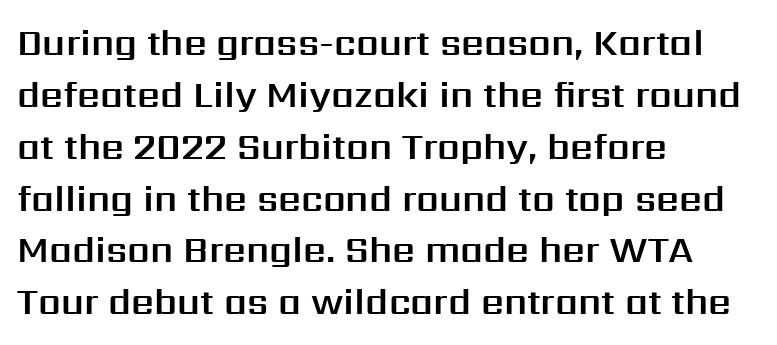
Q: Is the text italic (slanted)? A: No, it is upright.
Q: Is the typeface a serif or a sans-serif typeface? A: Sans-serif.
Q: Is the text underlined? A: No.
Q: How is the paragraph aligned? A: Left-aligned.
Q: Is the spacing between letters normal or unusually wide? A: Normal.
Q: Is the spacing between lines tight, normal or loose? A: Normal.
Q: Width (condensed, normal, or wide)? A: Normal.
Q: Stroke contrast? A: Medium.
Q: x-height? A: Medium.
Q: Monospaced? A: No.
